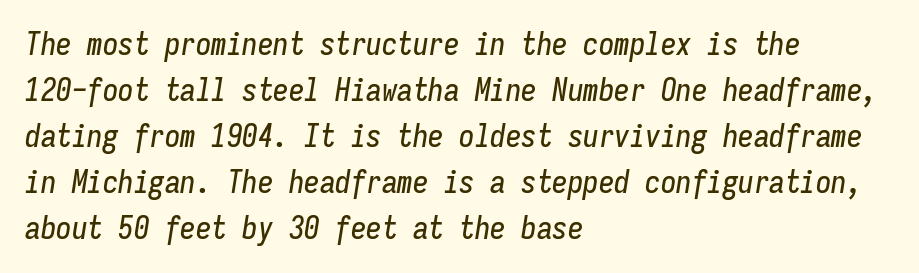
The image shows 31 px condensed type, italic (leaning right), monospaced; set left-aligned, normal line spacing (1.48x), normal letter spacing, not underlined; low stroke contrast and a medium x-height.
